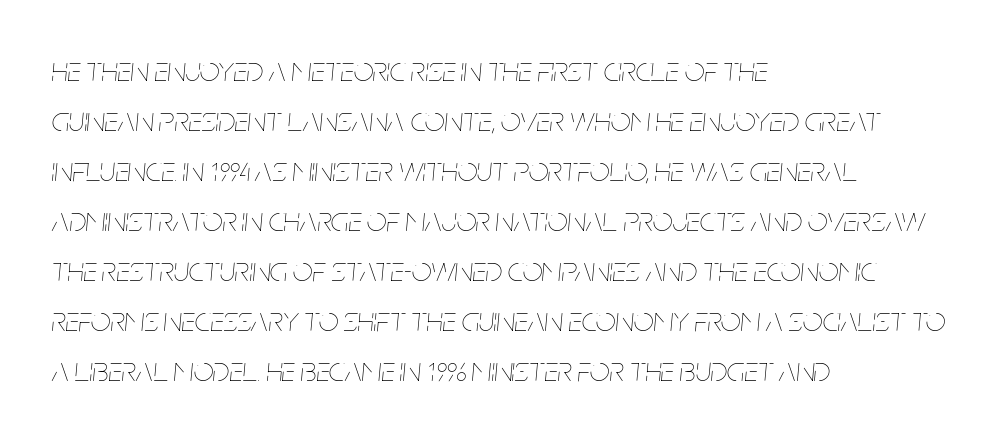
The image shows 35 px thin, condensed type, italic (leaning right); set left-aligned, normal line spacing (1.43x), normal letter spacing, not underlined; low stroke contrast and a large x-height.
